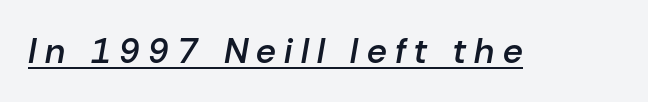
Q: Is the text bold? A: Semi-bold.
Q: Is the text italic (slanted)? A: Yes, it leans right by about 10 degrees.
Q: Is the text underlined? A: Yes.
Q: Is the spacing between letters normal or unusually wide? A: Unusually wide.
Q: Width (condensed, normal, or wide)? A: Normal.
Q: Stroke contrast? A: Low.
Q: x-height? A: Medium.
Q: Monospaced? A: No.
